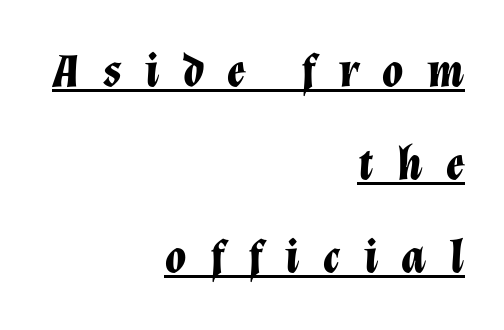
Q: Is the text bold? A: Yes.
Q: Is the text italic (slanted)? A: Yes, it leans right by about 12 degrees.
Q: Is the text underlined? A: Yes.
Q: How is the paragraph aligned? A: Right-aligned.
Q: Is the spacing between letters normal or unusually wide? A: Unusually wide.
Q: Is the spacing between lines tight, normal or loose? A: Loose.
Q: Width (condensed, normal, or wide)? A: Normal.
Q: Stroke contrast? A: Low.
Q: x-height? A: Medium.
Q: Monospaced? A: No.
